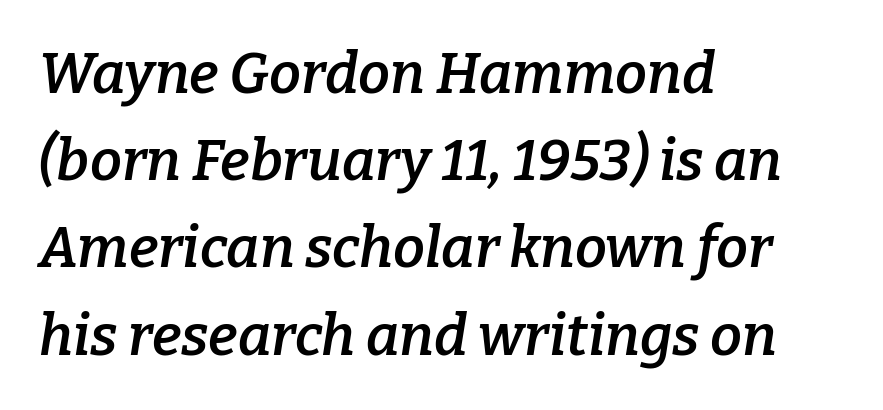
Q: Is the text bold? A: Semi-bold.
Q: Is the text italic (slanted)? A: Yes, it leans right by about 9 degrees.
Q: Is the typeface a serif or a sans-serif typeface? A: Serif.
Q: Is the text underlined? A: No.
Q: How is the paragraph aligned? A: Left-aligned.
Q: Is the spacing between letters normal or unusually wide? A: Normal.
Q: Is the spacing between lines tight, normal or loose? A: Normal.
Q: Width (condensed, normal, or wide)? A: Normal.
Q: Stroke contrast? A: Low.
Q: x-height? A: Medium.
Q: Monospaced? A: No.
